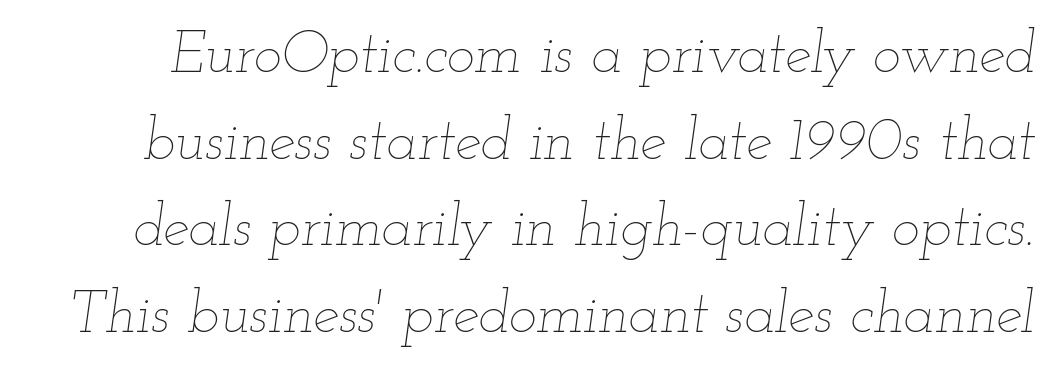
Q: Is the text bold? A: No.
Q: Is the text italic (slanted)? A: Yes, it leans right by about 12 degrees.
Q: Is the text underlined? A: No.
Q: Is the spacing between letters normal or unusually wide? A: Normal.
Q: Is the spacing between lines tight, normal or loose? A: Normal.
Q: Width (condensed, normal, or wide)? A: Wide.
Q: Stroke contrast? A: Low.
Q: x-height? A: Small.
Q: Monospaced? A: No.
